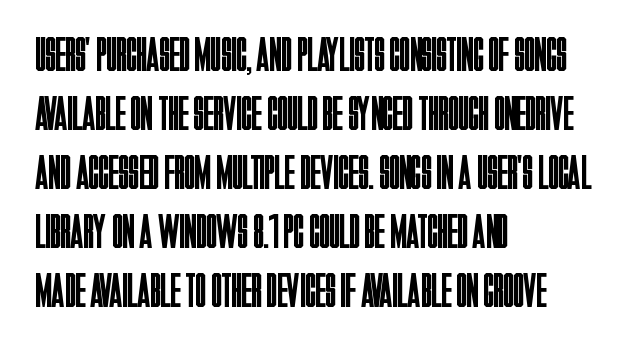
Unbolded letterforms with no extra heft. The face used here is rendered with its standard letterfit. The letters advance in unequal steps, a hallmark of proportional type. This is the regular roman posture of the typeface.
